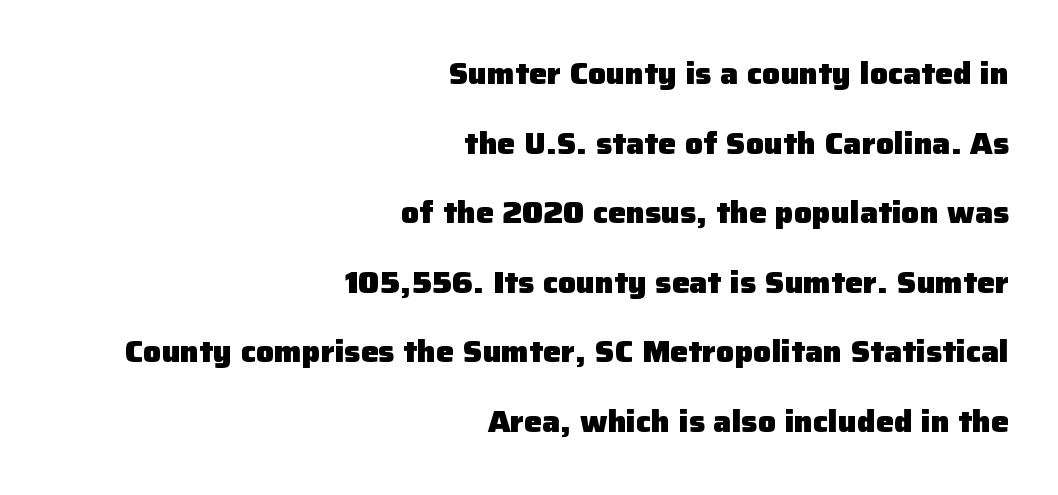
{"serif": "no", "italic": "no", "bold": "yes", "weight": "heavy", "width": "normal", "stroke_contrast": "low", "x_height": "medium", "monospaced": "no", "underline": "no", "align": "right", "line_spacing": "loose", "line_spacing_ratio": 2.32, "letter_spacing": "normal", "letter_spacing_em": 0.0, "glyph_px": 30}
